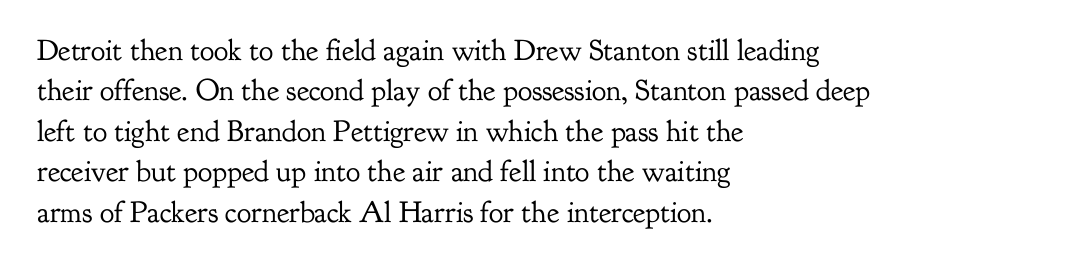
{"serif": "yes", "italic": "no", "bold": "no", "weight": "regular", "width": "normal", "stroke_contrast": "low", "x_height": "small", "monospaced": "no", "underline": "no", "align": "left", "line_spacing": "normal", "line_spacing_ratio": 1.35, "letter_spacing": "normal", "letter_spacing_em": 0.0, "glyph_px": 30}
